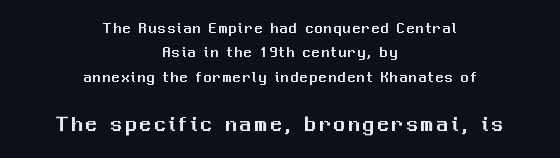
{"italic": "no", "underline": "no", "align": "center", "line_spacing": "normal", "line_spacing_ratio": 1.63, "larger_block": "second", "size_ratio": 1.53, "glyph_px": 23}
